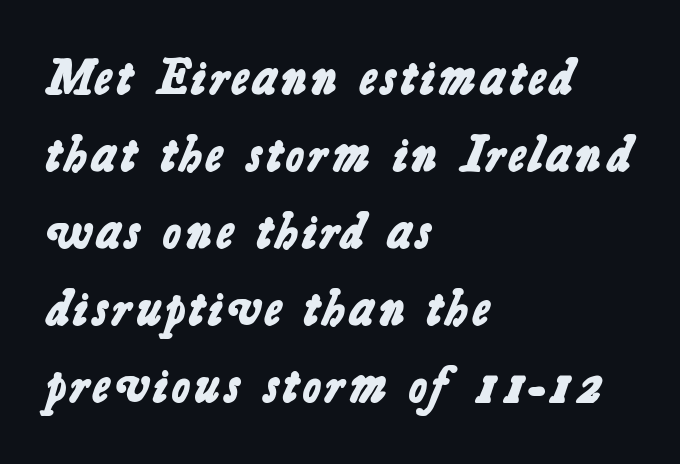
The image shows 50 px bold sans-serif type; set left-aligned, normal line spacing (1.54x), normal letter spacing, not underlined; low stroke contrast and a medium x-height.
